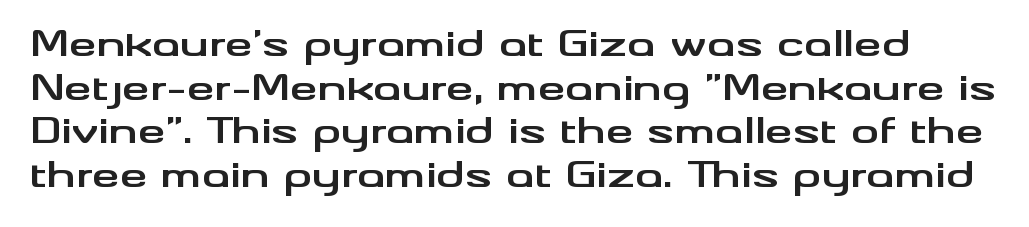
{"serif": "no", "italic": "no", "bold": "yes", "weight": "bold", "width": "wide", "stroke_contrast": "medium", "x_height": "small", "monospaced": "no", "underline": "no", "line_spacing": "normal", "line_spacing_ratio": 1.25, "letter_spacing": "normal", "letter_spacing_em": 0.0, "glyph_px": 35}
